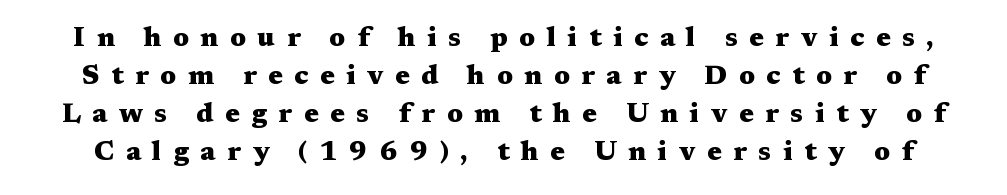
{"italic": "no", "bold": "yes", "underline": "no", "line_spacing": "normal", "line_spacing_ratio": 1.41, "letter_spacing": "wide", "letter_spacing_em": 0.43, "glyph_px": 27}
